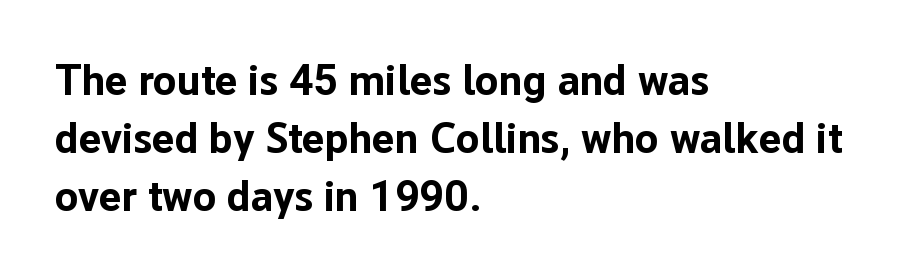
The image shows 43 px bold sans-serif type, upright; set left-aligned, normal line spacing (1.35x), normal letter spacing, not underlined; low stroke contrast and a medium x-height.
